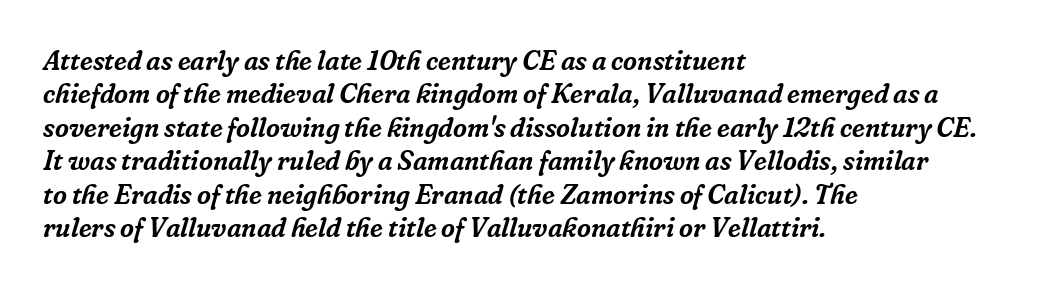
The axis of the letterforms is tilted away from vertical. Beneath every word, the page is bare. This sample uses plain, unmodified letter spacing. In CSS terms this would be text-align: left.
